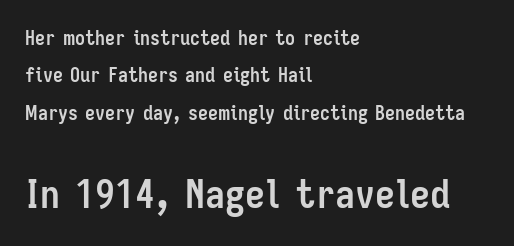
Q: Is the text bold? A: Yes.
Q: Is the text italic (slanted)? A: No, it is upright.
Q: Is the typeface a serif or a sans-serif typeface? A: Sans-serif.
Q: Is the text underlined? A: No.
Q: How is the paragraph aligned? A: Left-aligned.
Q: Is the spacing between letters normal or unusually wide? A: Normal.
Q: Which block of text is set in a larger size, the first (top) or the second (bottom)? A: The second (bottom) one.
Q: Width (condensed, normal, or wide)? A: Condensed.
Q: Stroke contrast? A: Low.
Q: x-height? A: Medium.
Q: Monospaced? A: No.
